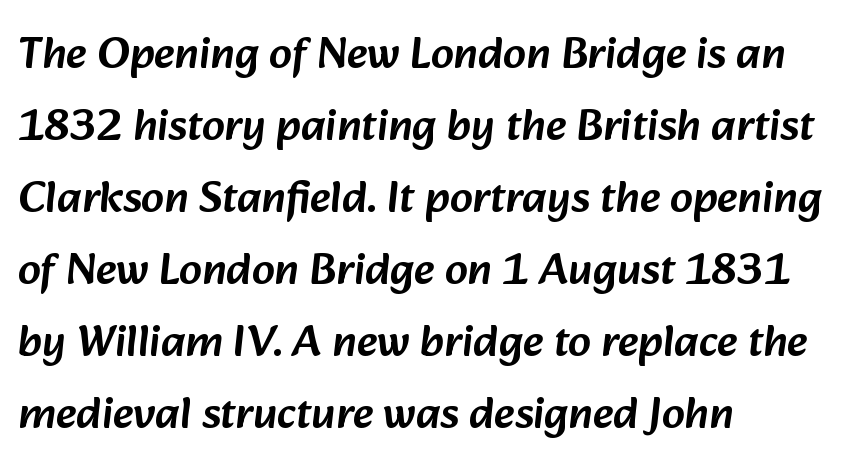
{"serif": "no", "width": "normal", "stroke_contrast": "low", "x_height": "medium", "monospaced": "no", "underline": "no", "align": "left", "line_spacing": "normal", "line_spacing_ratio": 1.6, "letter_spacing": "normal", "letter_spacing_em": 0.0, "glyph_px": 45}
